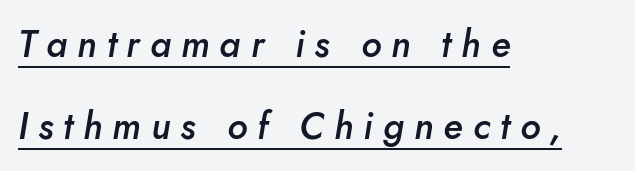
{"italic": "yes", "lean": "right", "slant_degrees": 10, "bold": "semi", "weight": "semibold", "width": "normal", "stroke_contrast": "low", "x_height": "small", "monospaced": "no", "underline": "yes", "align": "left", "line_spacing": "loose", "line_spacing_ratio": 2.22, "letter_spacing": "wide", "letter_spacing_em": 0.27, "glyph_px": 37}
